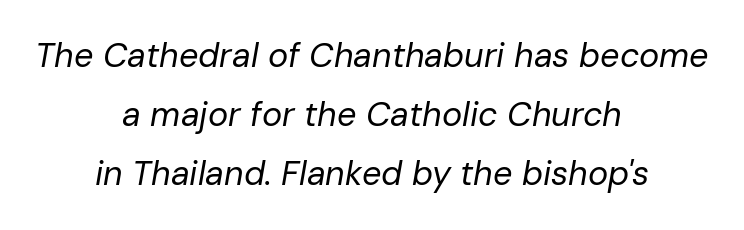
The image shows 34 px regular-weight type, italic (leaning right); set centered, line spacing 1.74x, normal letter spacing, not underlined; low stroke contrast and a medium x-height.
